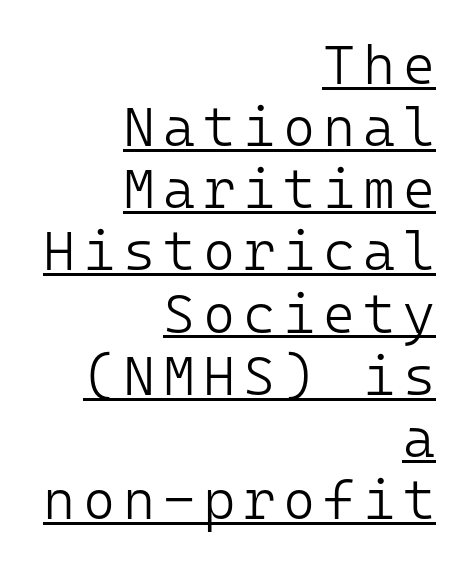
Stems here are at most as thick as an everyday book face. Reading down the block, your eye finds every line finishing at a fixed right position. Is this a fixed-width face? Yes — each glyph sits in an identical cell. The specimen includes a rule beneath the text block's lines. You can tell from the bare stems that sans-serif type was used. Posture: upright roman.
